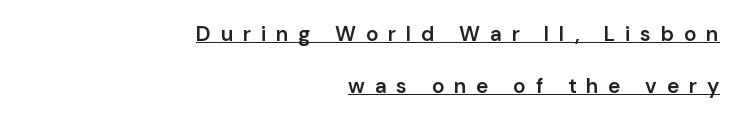
A continuous stroke trails under the words, as in a hyperlink. This is roman type, the default non-slanted kind. Compared with typical body copy, the letter spacing here is much looser. Firm but not heavy-handed strokes: this text is semibold.
